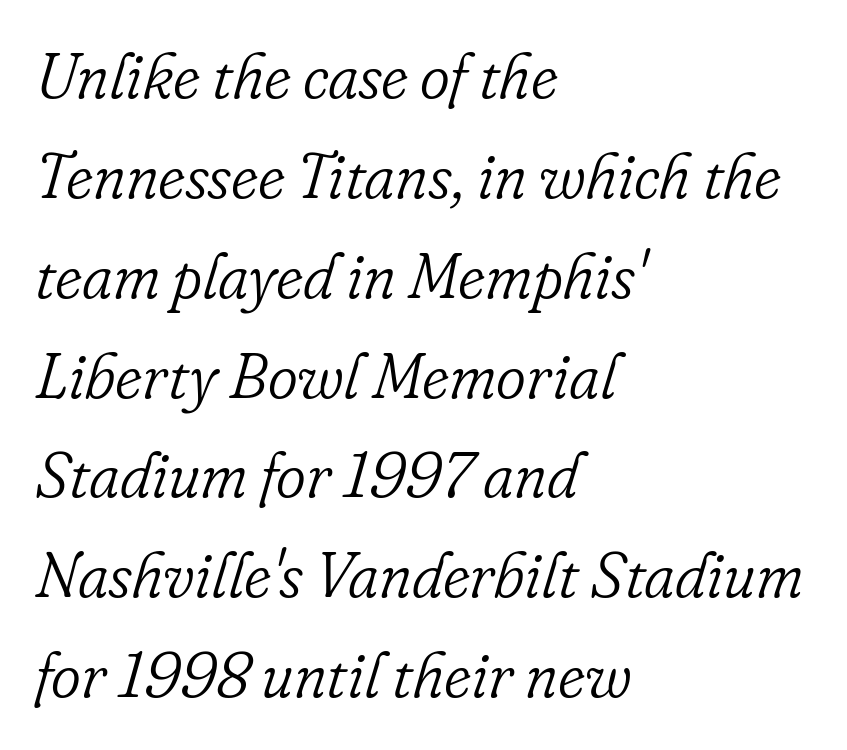
Q: Is the text bold? A: No.
Q: Is the text italic (slanted)? A: Yes, it leans right by about 16 degrees.
Q: Is the typeface a serif or a sans-serif typeface? A: Serif.
Q: Is the text underlined? A: No.
Q: How is the paragraph aligned? A: Left-aligned.
Q: Is the spacing between letters normal or unusually wide? A: Normal.
Q: Is the spacing between lines tight, normal or loose? A: Normal.
Q: Width (condensed, normal, or wide)? A: Normal.
Q: Stroke contrast? A: Low.
Q: x-height? A: Small.
Q: Monospaced? A: No.
